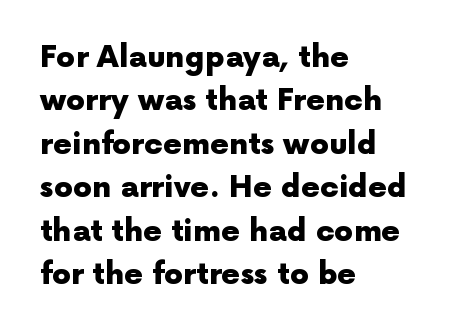
Q: Is the text bold? A: Yes.
Q: Is the text italic (slanted)? A: No, it is upright.
Q: Is the typeface a serif or a sans-serif typeface? A: Sans-serif.
Q: Is the text underlined? A: No.
Q: How is the paragraph aligned? A: Left-aligned.
Q: Is the spacing between letters normal or unusually wide? A: Normal.
Q: Is the spacing between lines tight, normal or loose? A: Normal.
Q: Width (condensed, normal, or wide)? A: Normal.
Q: x-height? A: Medium.
Q: Monospaced? A: No.
